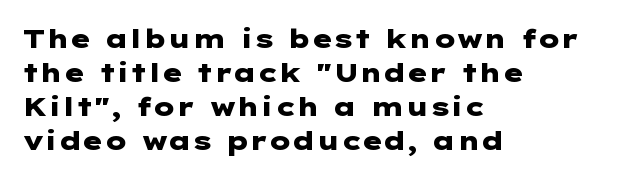
Q: Is the text bold? A: Yes.
Q: Is the text italic (slanted)? A: No, it is upright.
Q: Is the text underlined? A: No.
Q: How is the paragraph aligned? A: Left-aligned.
Q: Is the spacing between letters normal or unusually wide? A: Normal.
Q: Is the spacing between lines tight, normal or loose? A: Normal.
